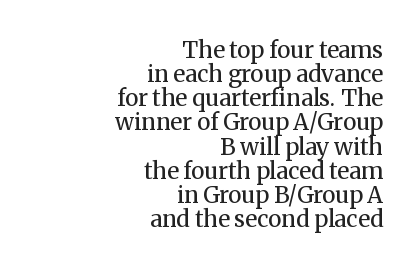
The image shows 23 px text type, upright; set right-aligned, tight line spacing (1.05x), normal letter spacing, not underlined.
